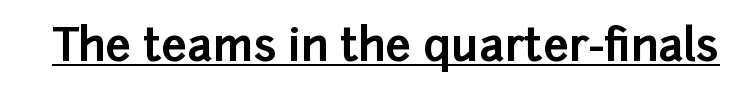
Q: Is the text bold? A: Yes.
Q: Is the text italic (slanted)? A: No, it is upright.
Q: Is the typeface a serif or a sans-serif typeface? A: Sans-serif.
Q: Is the text underlined? A: Yes.
Q: Is the spacing between letters normal or unusually wide? A: Normal.
Q: Width (condensed, normal, or wide)? A: Normal.
Q: Stroke contrast? A: Low.
Q: x-height? A: Medium.
Q: Monospaced? A: No.
